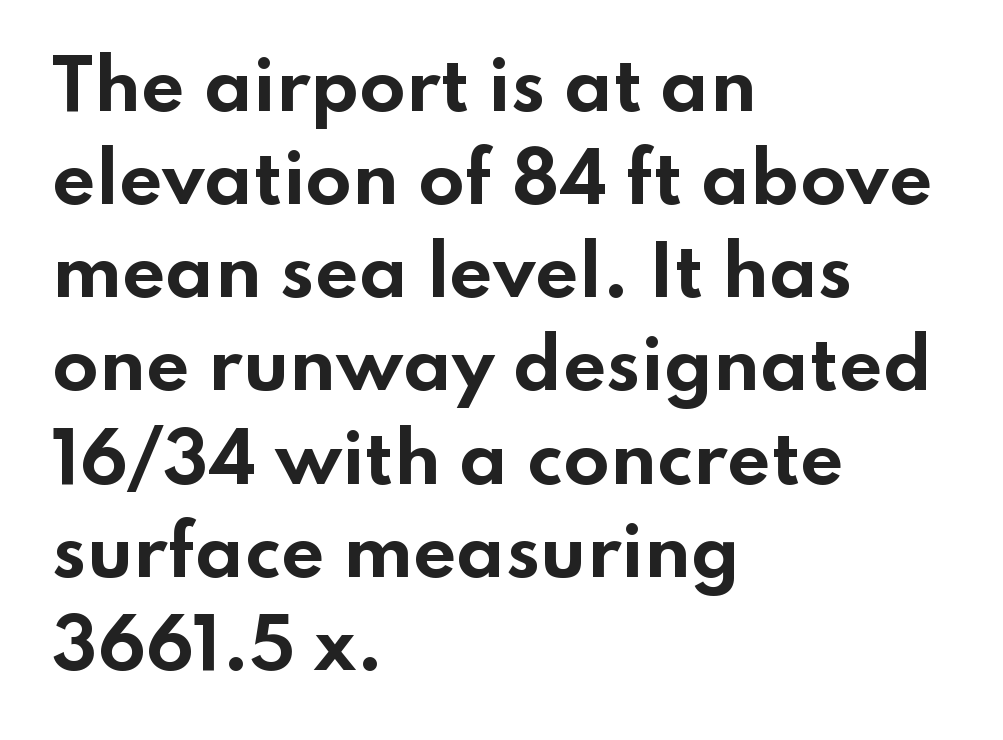
Q: Is the text bold? A: Yes.
Q: Is the text italic (slanted)? A: No, it is upright.
Q: Is the typeface a serif or a sans-serif typeface? A: Sans-serif.
Q: Is the text underlined? A: No.
Q: How is the paragraph aligned? A: Left-aligned.
Q: Is the spacing between letters normal or unusually wide? A: Normal.
Q: Is the spacing between lines tight, normal or loose? A: Normal.
Q: Width (condensed, normal, or wide)? A: Wide.
Q: Stroke contrast? A: Low.
Q: x-height? A: Small.
Q: Monospaced? A: No.
